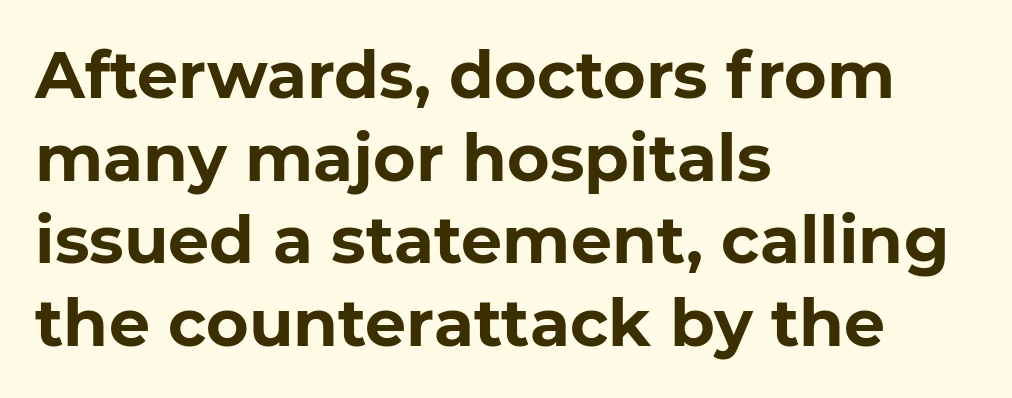
Q: Is the text bold? A: Yes.
Q: Is the typeface a serif or a sans-serif typeface? A: Sans-serif.
Q: Is the text underlined? A: No.
Q: How is the paragraph aligned? A: Left-aligned.
Q: Is the spacing between letters normal or unusually wide? A: Normal.
Q: Is the spacing between lines tight, normal or loose? A: Normal.
Q: Width (condensed, normal, or wide)? A: Normal.
Q: Stroke contrast? A: Low.
Q: x-height? A: Medium.
Q: Monospaced? A: No.
